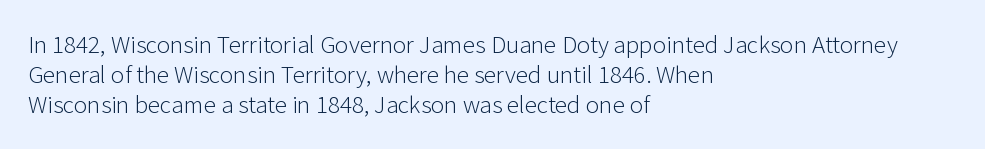
{"italic": "no", "bold": "no", "underline": "no", "align": "left", "line_spacing_ratio": 1.21, "letter_spacing": "normal", "letter_spacing_em": 0.0, "glyph_px": 25}
